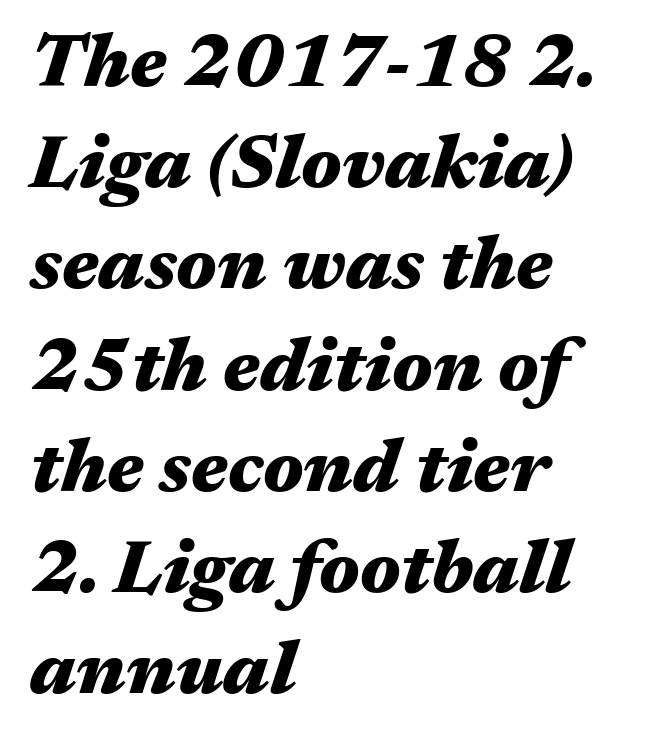
Caption: bold face, heavy strokes. The passage shown is typed in a proportional face where columns would drift. One-word summary of the alignment: left. Reading down the column, the eye jumps a familiar distance to each next line. These lines were composed using italics.
